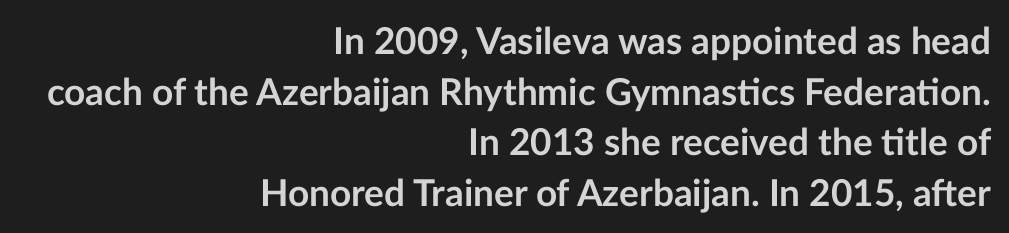
Q: Is the text bold? A: Yes.
Q: Is the text italic (slanted)? A: No, it is upright.
Q: Is the typeface a serif or a sans-serif typeface? A: Sans-serif.
Q: Is the text underlined? A: No.
Q: How is the paragraph aligned? A: Right-aligned.
Q: Is the spacing between letters normal or unusually wide? A: Normal.
Q: Is the spacing between lines tight, normal or loose? A: Normal.
Q: Width (condensed, normal, or wide)? A: Normal.
Q: Stroke contrast? A: Low.
Q: x-height? A: Medium.
Q: Monospaced? A: No.
